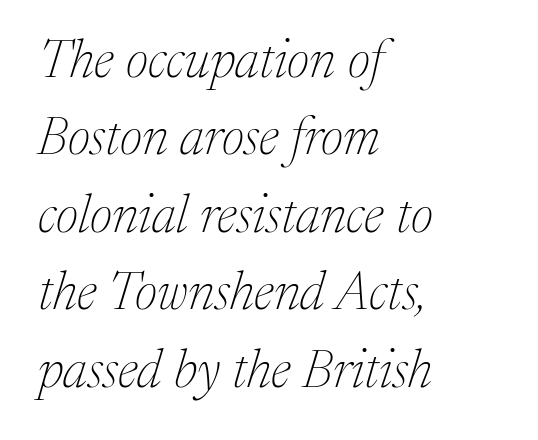
The image shows 53 px thin serif type, italic (leaning right); set left-aligned, normal line spacing (1.46x), normal letter spacing, not underlined; medium stroke contrast and a medium x-height.
